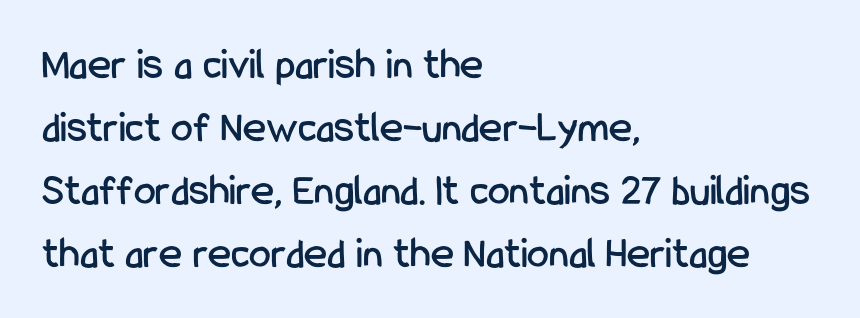
The image shows 44 px condensed sans-serif type, upright; set left-aligned, normal line spacing (1.43x), normal letter spacing, not underlined; low stroke contrast and a medium x-height.
